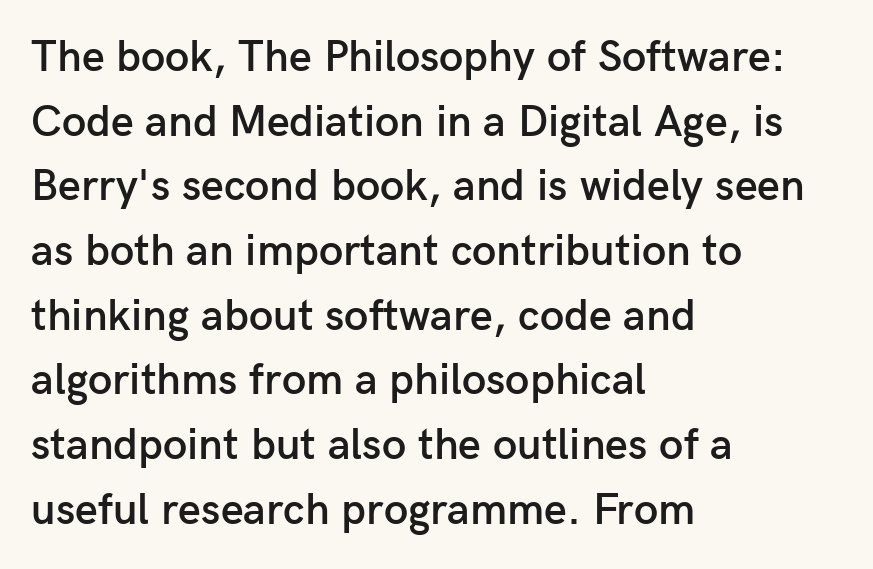
Layout note: lines flush left. Descender tails drop into unmarked territory. Normally led — the rows are evenly, conventionally spaced. Nobody touched the tracking dial on this one. Character widths vary here, with narrow letters taking less room than wide ones. Students, this is semibold: more ink than regular, less than bold.
